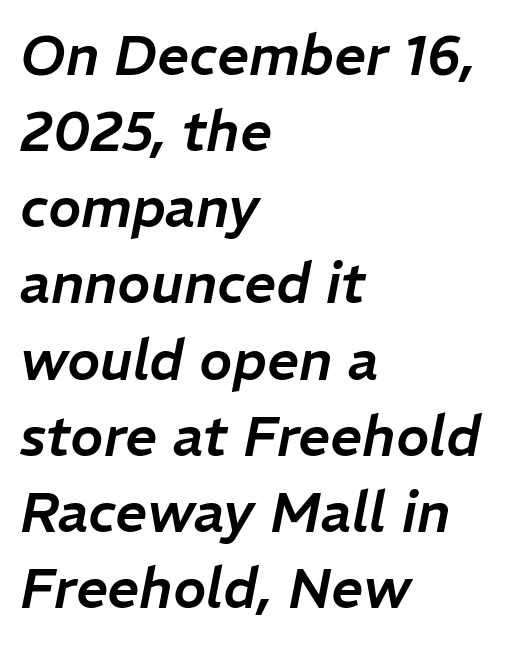
Q: Is the text italic (slanted)? A: Yes, it leans right by about 11 degrees.
Q: Is the text underlined? A: No.
Q: How is the paragraph aligned? A: Left-aligned.
Q: Is the spacing between letters normal or unusually wide? A: Normal.
Q: Is the spacing between lines tight, normal or loose? A: Normal.
Q: Width (condensed, normal, or wide)? A: Normal.
Q: Stroke contrast? A: Low.
Q: x-height? A: Medium.
Q: Monospaced? A: No.
